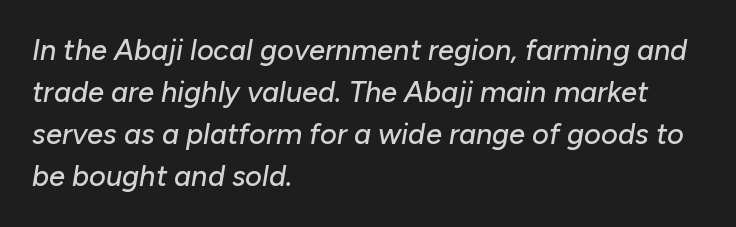
The image shows 29 px text type, italic (leaning right); set left-aligned, normal line spacing (1.45x), normal letter spacing, not underlined; low stroke contrast and a medium x-height.
